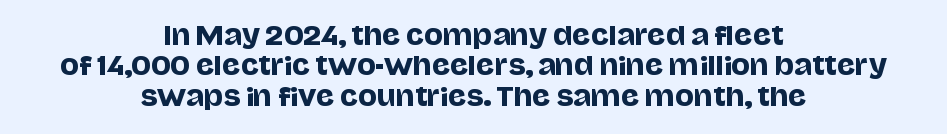
{"italic": "no", "underline": "no", "align": "center", "line_spacing_ratio": 1.22, "letter_spacing": "normal", "letter_spacing_em": 0.0, "glyph_px": 25}
